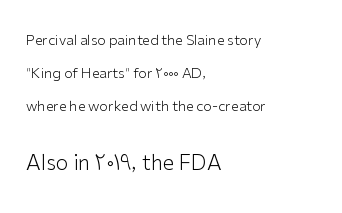
Beneath every word, the page is bare. The space between consecutive lines is lavish. Stems here are at most as thick as an everyday book face. The line texture is even and compact thanks to regular tracking. The block sitting lower on the canvas is the one with enlarged characters. Every character sits straight up, as roman type does.
